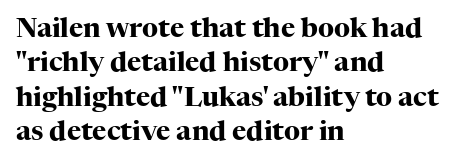
The image shows 27 px bold type, upright; set left-aligned, normal line spacing (1.27x), normal letter spacing, not underlined.
